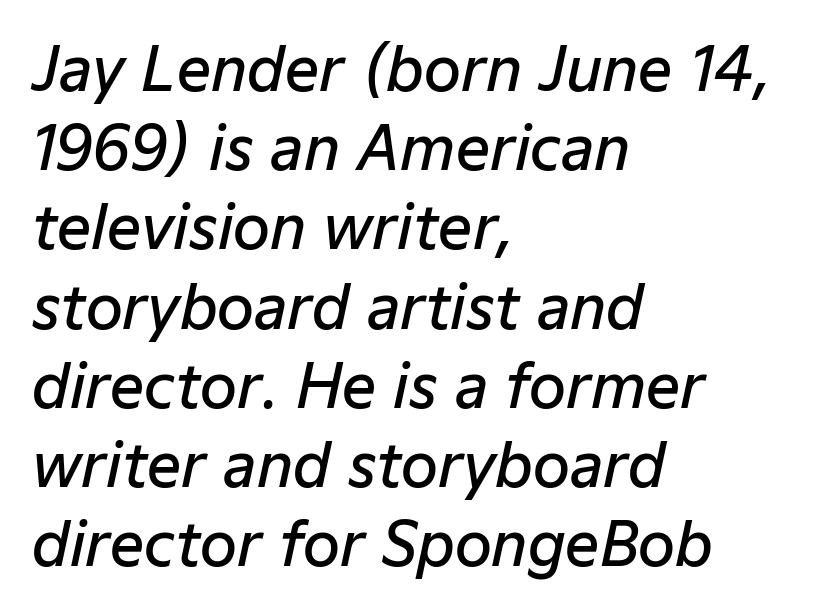
{"italic": "yes", "lean": "right", "slant_degrees": 12, "bold": "semi", "weight": "semibold", "width": "normal", "stroke_contrast": "low", "x_height": "medium", "monospaced": "no", "underline": "no", "align": "left", "line_spacing": "normal", "line_spacing_ratio": 1.32, "letter_spacing": "normal", "letter_spacing_em": 0.0, "glyph_px": 60}
